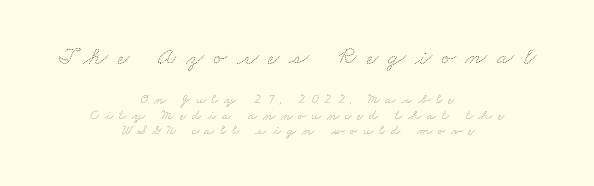
The image shows 25 px text type; set centered, tight line spacing (1.1x), unusually wide letter spacing (+0.39 em), not underlined; the first (top) block is 1.79x larger.
